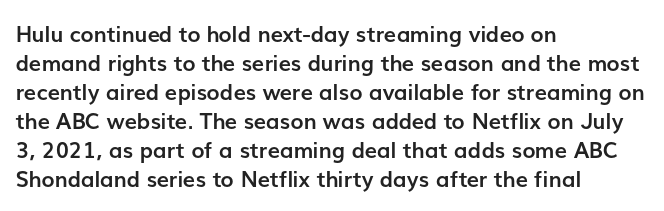
I'd describe the lettering as bold — thick and assertive. Line starts are locked; line ends wander. Nope, not italic — everything's standing straight. Only glyphs here, with clear space below each row.
